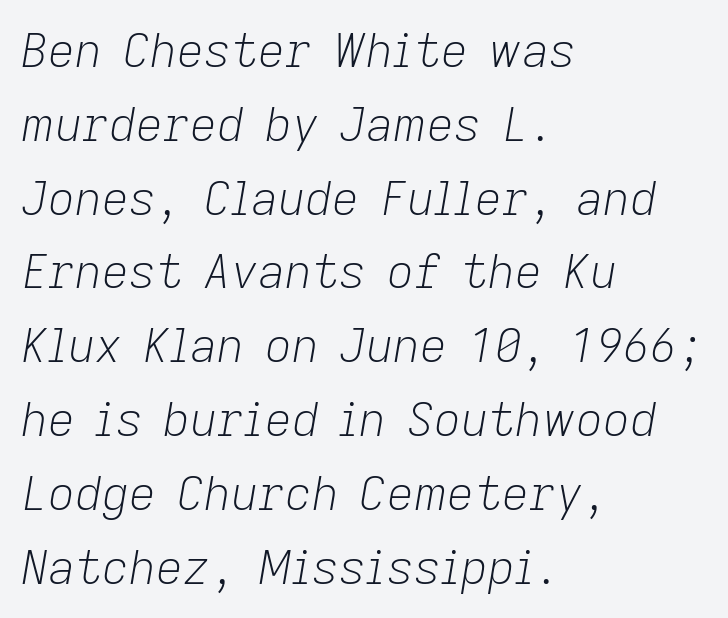
Q: Is the text bold? A: No.
Q: Is the text italic (slanted)? A: Yes, it leans right by about 9 degrees.
Q: Is the text underlined? A: No.
Q: How is the paragraph aligned? A: Left-aligned.
Q: Is the spacing between letters normal or unusually wide? A: Normal.
Q: Is the spacing between lines tight, normal or loose? A: Normal.
Q: Width (condensed, normal, or wide)? A: Normal.
Q: Stroke contrast? A: Low.
Q: x-height? A: Medium.
Q: Monospaced? A: No.
